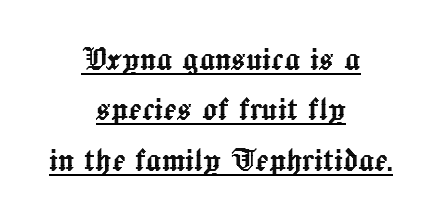
The image shows 39 px text type, upright; set centered, normal line spacing (1.29x), normal letter spacing, underlined; a medium x-height.
